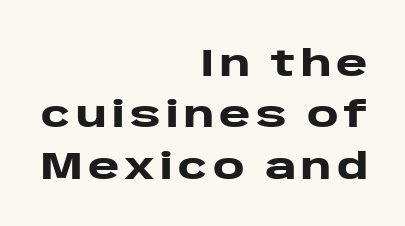
Q: Is the text bold? A: Yes.
Q: Is the text italic (slanted)? A: No, it is upright.
Q: Is the typeface a serif or a sans-serif typeface? A: Sans-serif.
Q: Is the text underlined? A: No.
Q: How is the paragraph aligned? A: Right-aligned.
Q: Is the spacing between lines tight, normal or loose? A: Normal.
Q: Width (condensed, normal, or wide)? A: Wide.
Q: Stroke contrast? A: Low.
Q: x-height? A: Large.
Q: Monospaced? A: No.
